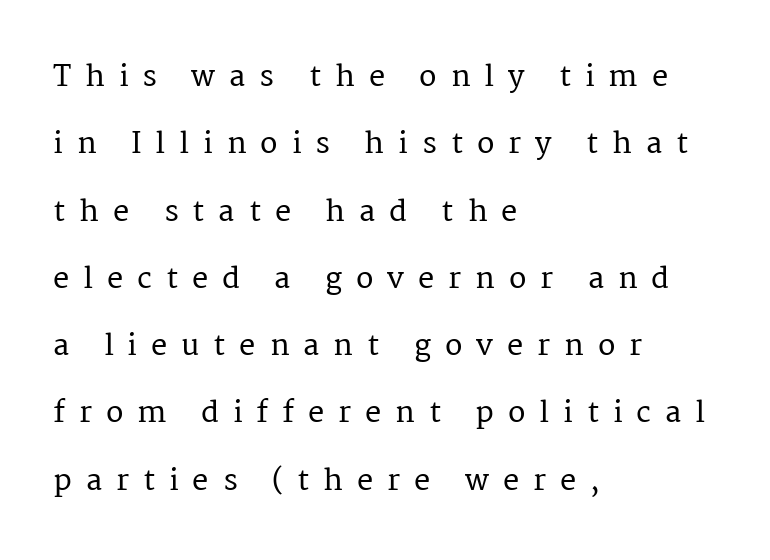
{"serif": "yes", "italic": "no", "width": "normal", "stroke_contrast": "medium", "x_height": "medium", "monospaced": "no", "underline": "no", "align": "left", "line_spacing": "loose", "line_spacing_ratio": 2.32, "letter_spacing": "wide", "letter_spacing_em": 0.48, "glyph_px": 29}
